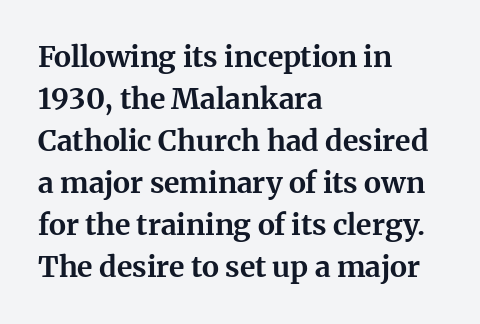
{"serif": "yes", "italic": "no", "bold": "yes", "weight": "bold", "width": "normal", "stroke_contrast": "medium", "x_height": "medium", "monospaced": "no", "underline": "no", "align": "left", "line_spacing": "normal", "line_spacing_ratio": 1.45, "letter_spacing": "normal", "letter_spacing_em": 0.0, "glyph_px": 29}
